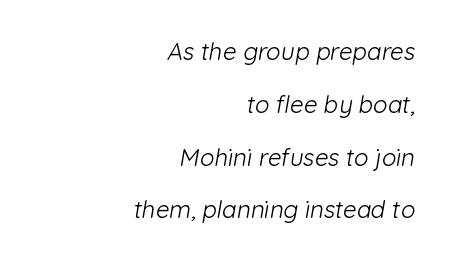
{"bold": "no", "underline": "no", "align": "right", "line_spacing": "loose", "line_spacing_ratio": 2.2, "letter_spacing": "normal", "letter_spacing_em": 0.0, "glyph_px": 24}
